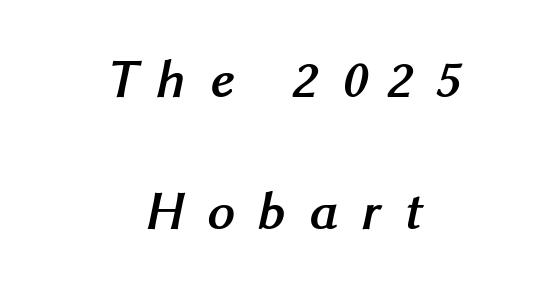
The image shows 54 px semibold sans-serif type; set centered, loose line spacing (2.44x), unusually wide letter spacing (+0.43 em), not underlined; medium stroke contrast and a medium x-height.
